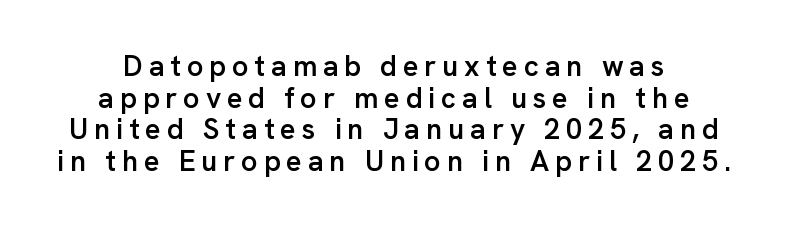
Q: Is the text bold? A: Semi-bold.
Q: Is the text italic (slanted)? A: No, it is upright.
Q: Is the typeface a serif or a sans-serif typeface? A: Sans-serif.
Q: Is the text underlined? A: No.
Q: Is the spacing between letters normal or unusually wide? A: Unusually wide.
Q: Is the spacing between lines tight, normal or loose? A: Tight.
Q: Width (condensed, normal, or wide)? A: Normal.
Q: Stroke contrast? A: Low.
Q: x-height? A: Medium.
Q: Monospaced? A: No.
